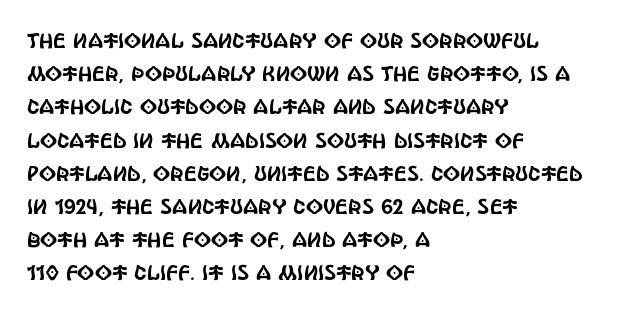
Q: Is the text italic (slanted)? A: No, it is upright.
Q: Is the text underlined? A: No.
Q: How is the paragraph aligned? A: Left-aligned.
Q: Is the spacing between letters normal or unusually wide? A: Normal.
Q: Is the spacing between lines tight, normal or loose? A: Normal.
